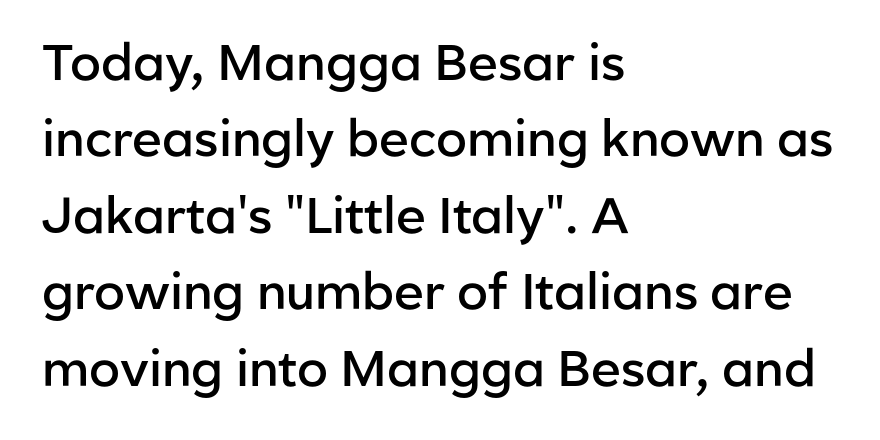
Looks like regular typesetting: each glyph gets only the width it needs. Lines of text with bare space underneath. Between one letter and the next there's only the usual sliver of space. No italicization has been applied; the sample stays upright. The rows are spaced the way most documents space them.
